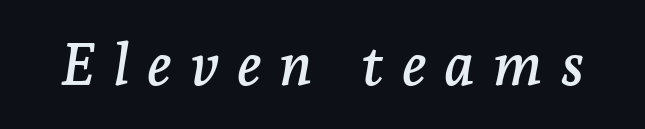
Q: Is the text italic (slanted)? A: Yes, it leans right by about 7 degrees.
Q: Is the typeface a serif or a sans-serif typeface? A: Serif.
Q: Is the text underlined? A: No.
Q: Is the spacing between letters normal or unusually wide? A: Unusually wide.
Q: Width (condensed, normal, or wide)? A: Normal.
Q: Stroke contrast? A: Low.
Q: x-height? A: Medium.
Q: Monospaced? A: No.
